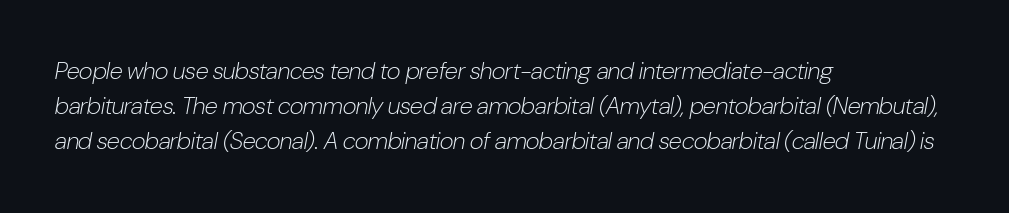
{"italic": "yes", "lean": "right", "slant_degrees": 10, "bold": "no", "underline": "no", "align": "left", "line_spacing": "normal", "line_spacing_ratio": 1.46, "letter_spacing": "normal", "letter_spacing_em": 0.0, "glyph_px": 24}
